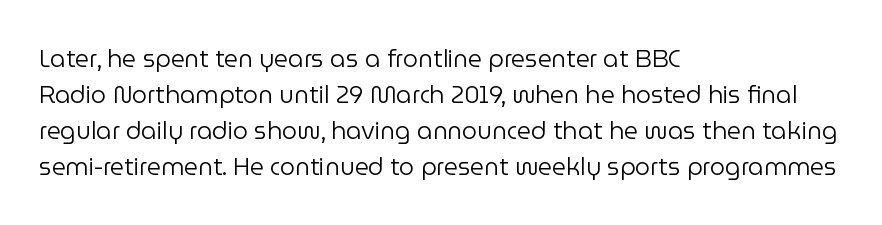
{"italic": "no", "bold": "no", "underline": "no", "align": "left", "line_spacing": "normal", "line_spacing_ratio": 1.5, "letter_spacing": "normal", "letter_spacing_em": 0.0, "glyph_px": 24}
